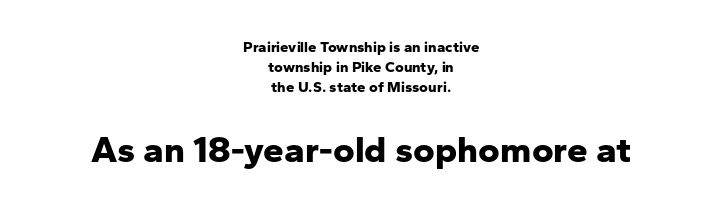
{"serif": "no", "italic": "no", "bold": "yes", "weight": "bold", "width": "normal", "stroke_contrast": "low", "x_height": "medium", "monospaced": "no", "underline": "no", "align": "center", "line_spacing": "normal", "line_spacing_ratio": 1.35, "letter_spacing": "normal", "letter_spacing_em": 0.0, "larger_block": "second", "size_ratio": 2.47, "glyph_px": 37}
